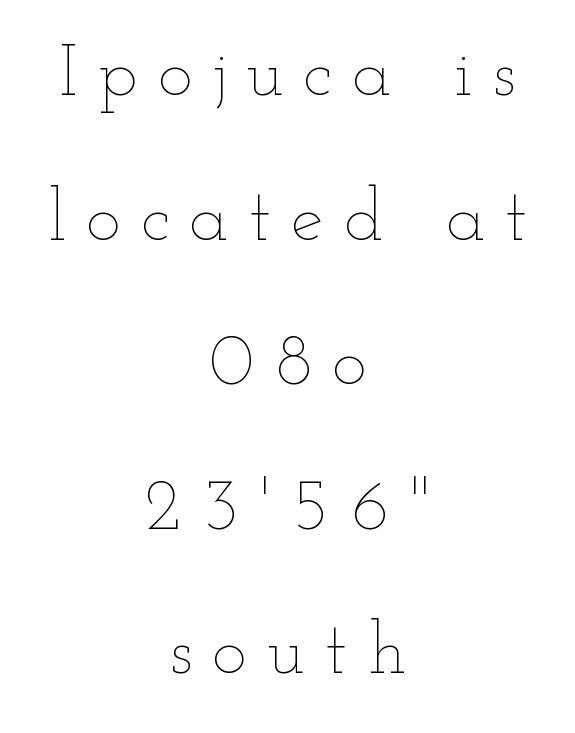
Plain, unruled lines of type. Is this a fixed-width face? No — the glyphs have proportional, varying widths. Letter spacing: wide. Horizontally, the lines are justified to the midpoint only.
